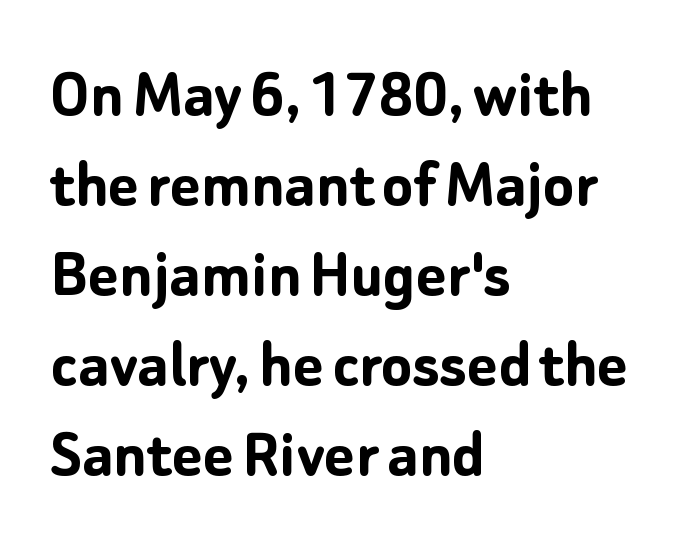
In terms of letterform style, serifs are entirely absent. Spacing verdict: proportional, widths tailored to each character. This rendering uses left alignment, leaving the right contour irregular. In terms of leading, this rendering sits right in the middle.
